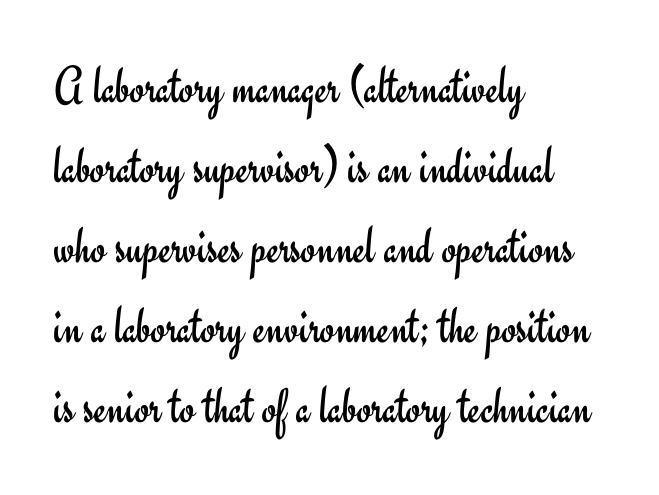
The foot of each line stays bare and open. The letters look calm and open, with moderate or lighter stems. Here the glyphs are tracked normally, forming tight word shapes. Horizontally, the lines are justified to the leading edge only. In terms of letterform style, serifs are entirely absent.
